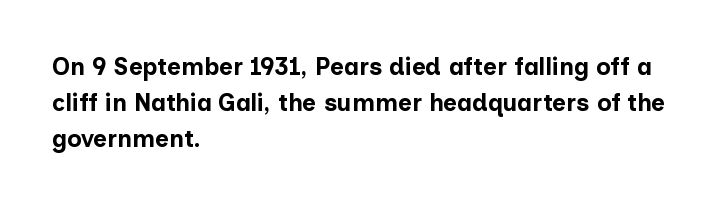
Italic: no, the glyphs are upright roman. Reading down the column, the eye jumps a familiar distance to each next line. Each row of text sits above clean, open space. Chunky letters — that's bold for sure.
